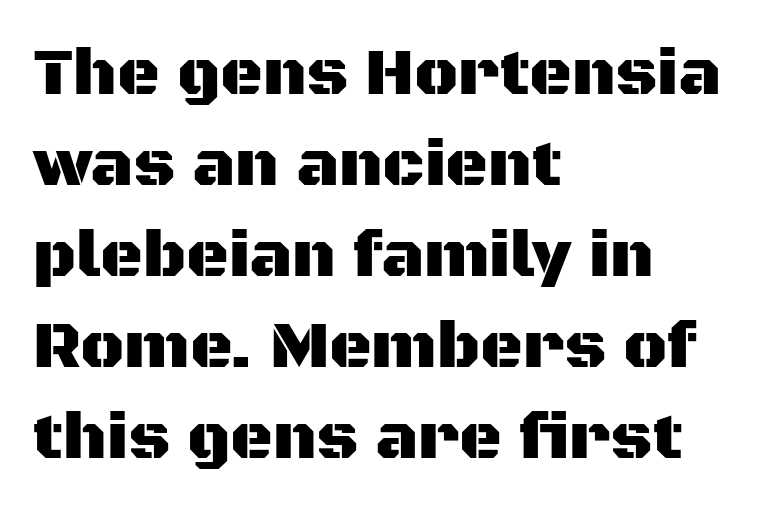
{"serif": "no", "italic": "no", "width": "normal", "stroke_contrast": "medium", "x_height": "large", "monospaced": "no", "underline": "no", "align": "left", "line_spacing": "normal", "line_spacing_ratio": 1.38, "letter_spacing": "normal", "letter_spacing_em": 0.0, "glyph_px": 66}
